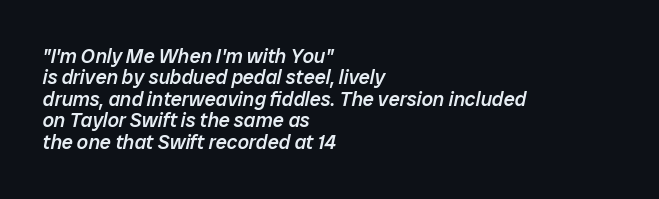
Q: Is the text bold? A: Semi-bold.
Q: Is the text italic (slanted)? A: Yes, it leans right by about 12 degrees.
Q: Is the text underlined? A: No.
Q: How is the paragraph aligned? A: Left-aligned.
Q: Is the spacing between letters normal or unusually wide? A: Normal.
Q: Is the spacing between lines tight, normal or loose? A: Tight.
